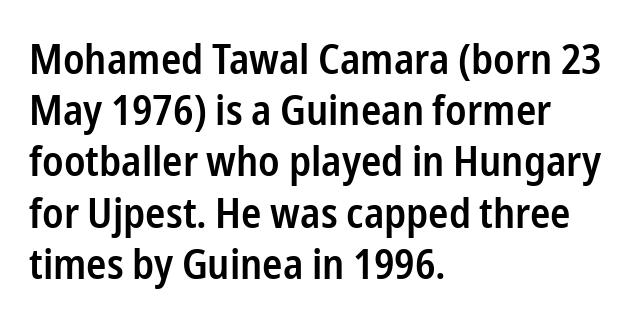
Caption: semibold face, moderately heavy strokes. Clear beneath every line of the passage. The typesetter chose a ragged-right arrangement here. Default kerning and tracking; the words read as compact shapes. If you drew a line through each stem, it would be perfectly vertical. Do the characters align in a grid? No, the font is proportional.
